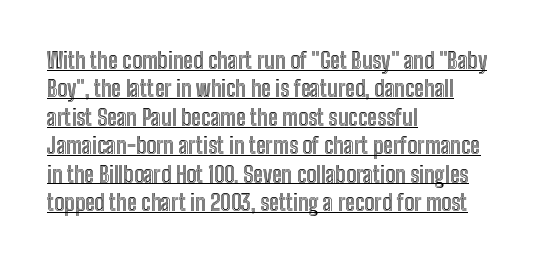
The image shows 22 px text type, upright; set left-aligned, normal line spacing (1.29x), normal letter spacing, underlined.
